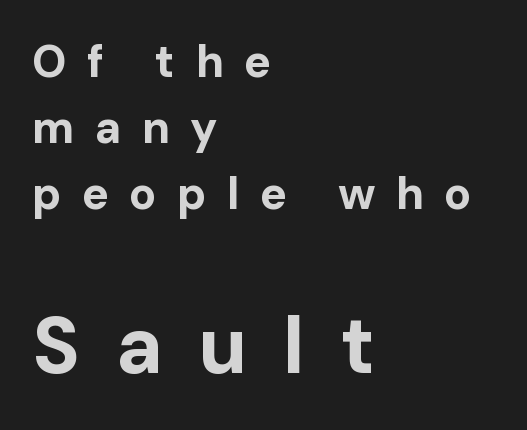
{"serif": "no", "italic": "no", "bold": "yes", "weight": "bold", "width": "normal", "stroke_contrast": "low", "x_height": "medium", "monospaced": "no", "underline": "no", "align": "left", "line_spacing": "normal", "line_spacing_ratio": 1.47, "letter_spacing": "wide", "letter_spacing_em": 0.45, "larger_block": "second", "size_ratio": 1.76, "glyph_px": 79}
